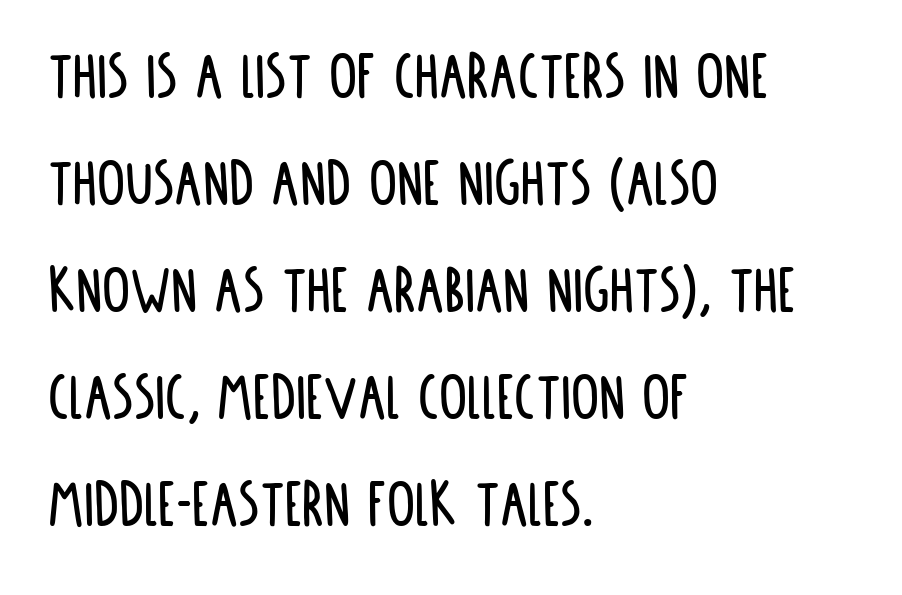
{"serif": "no", "italic": "no", "width": "condensed", "stroke_contrast": "low", "x_height": "large", "monospaced": "no", "underline": "no", "align": "left", "line_spacing": "normal", "line_spacing_ratio": 1.53, "letter_spacing": "normal", "letter_spacing_em": 0.0, "glyph_px": 70}
